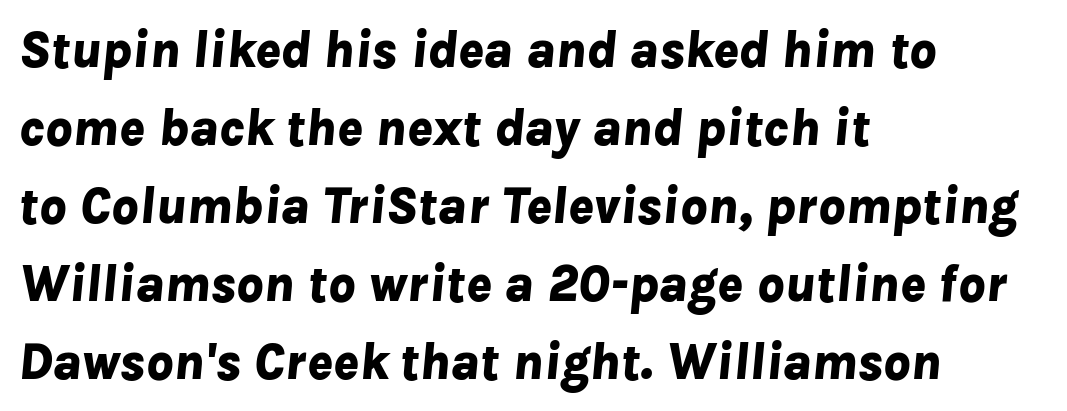
Q: Is the text bold? A: Yes.
Q: Is the text italic (slanted)? A: Yes, it leans right by about 8 degrees.
Q: Is the text underlined? A: No.
Q: How is the paragraph aligned? A: Left-aligned.
Q: Is the spacing between letters normal or unusually wide? A: Normal.
Q: Is the spacing between lines tight, normal or loose? A: Normal.
Q: Width (condensed, normal, or wide)? A: Normal.
Q: Stroke contrast? A: Low.
Q: x-height? A: Medium.
Q: Monospaced? A: No.
